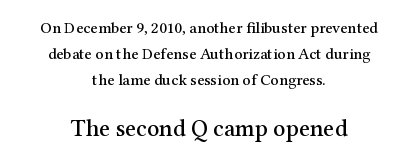
This sample uses plain, unmodified letter spacing. This is roman type, the default non-slanted kind. Notice how descenders clear the ascenders below comfortably — that's standard leading. Larger block? The one below; the one above is distinctly smaller. In CSS terms this would be text-align: center. Descender tails drop into unmarked territory.
